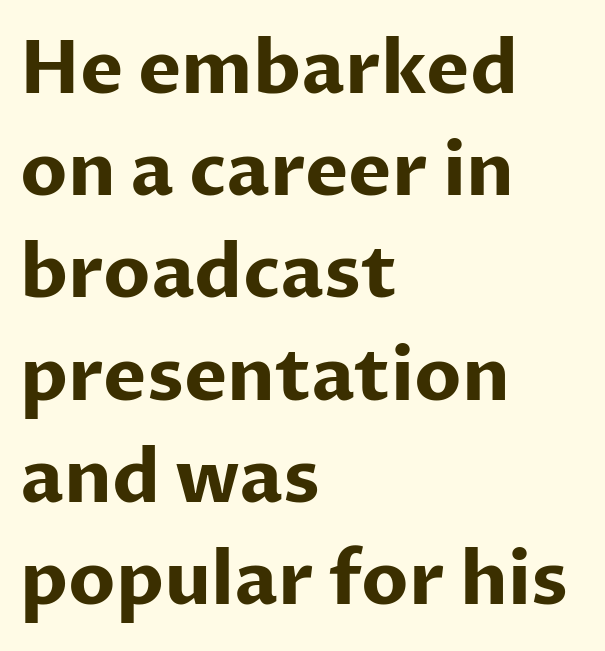
{"serif": "no", "italic": "no", "bold": "yes", "weight": "bold", "width": "normal", "stroke_contrast": "low", "x_height": "medium", "monospaced": "no", "underline": "no", "align": "left", "line_spacing": "normal", "line_spacing_ratio": 1.4, "letter_spacing": "normal", "letter_spacing_em": 0.0, "glyph_px": 73}
